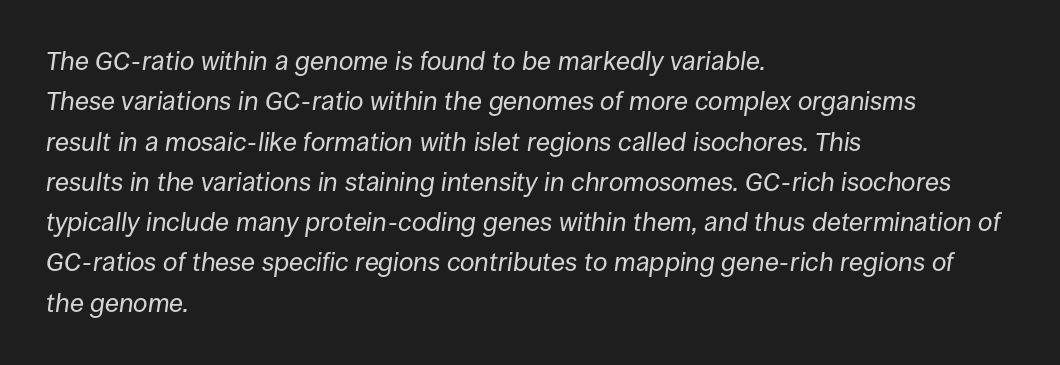
The face used here is rendered with its standard letterfit. The lines are quadded left. Descenders are the only things crossing below the line. Vertical spacing — default. Would a proofreader flag this as italicized? Yes. Each stroke keeps to a modest, everyday thickness or less.
